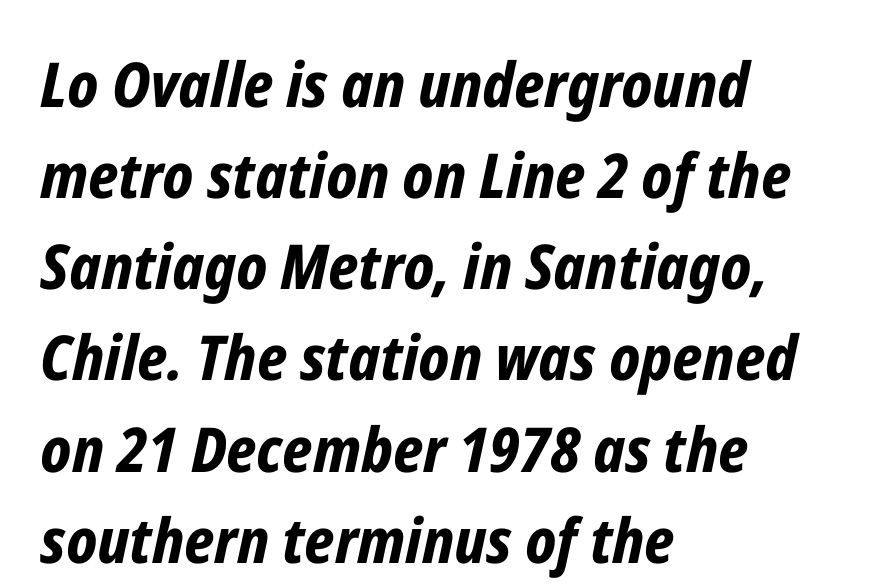
The image shows 62 px bold, condensed type, italic (leaning right); set left-aligned, normal line spacing (1.47x), normal letter spacing, not underlined; low stroke contrast and a medium x-height.
